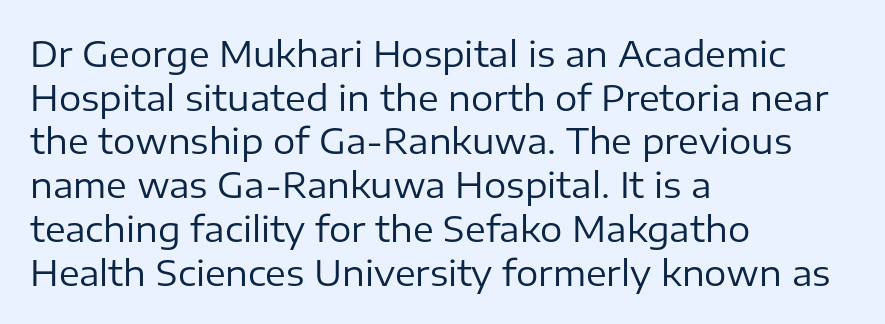
The image shows 35 px regular-weight sans-serif type, upright; set left-aligned, normal line spacing (1.25x), normal letter spacing, not underlined; low stroke contrast and a medium x-height.
